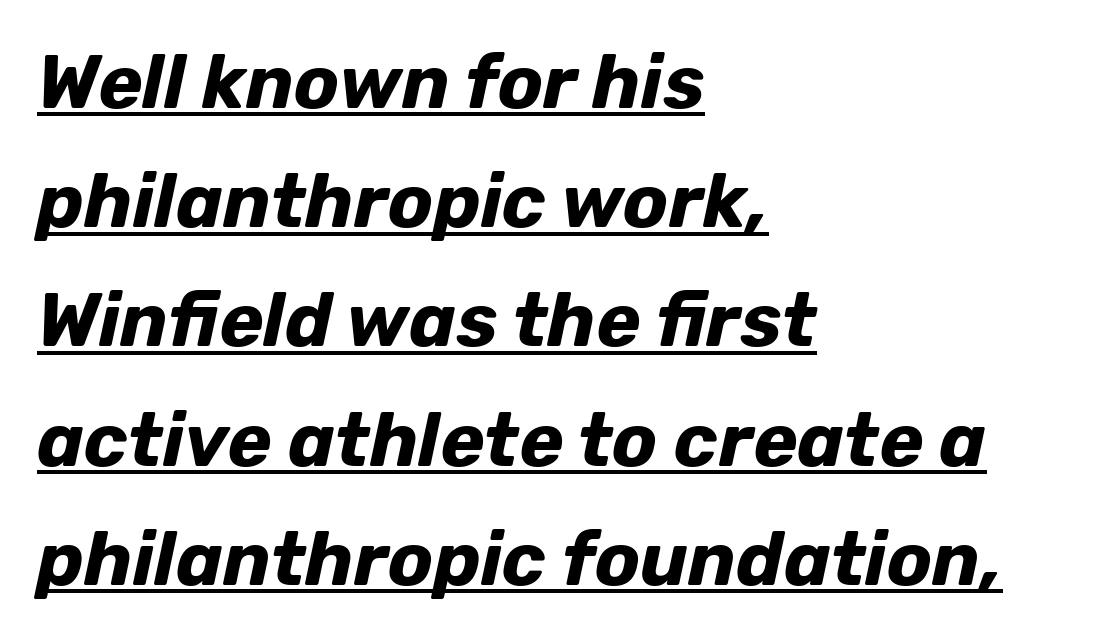
Q: Is the text bold? A: Yes.
Q: Is the text italic (slanted)? A: Yes, it leans right by about 12 degrees.
Q: Is the text underlined? A: Yes.
Q: How is the paragraph aligned? A: Left-aligned.
Q: Is the spacing between letters normal or unusually wide? A: Normal.
Q: Is the spacing between lines tight, normal or loose? A: Normal.
Q: Width (condensed, normal, or wide)? A: Normal.
Q: Stroke contrast? A: Low.
Q: x-height? A: Medium.
Q: Monospaced? A: No.
